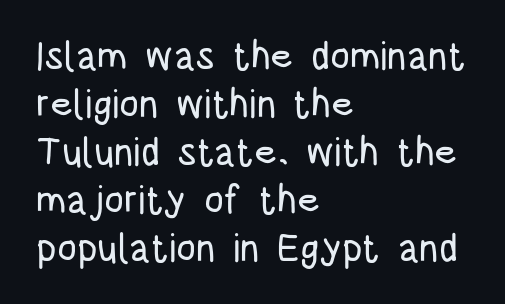
{"serif": "no", "italic": "no", "width": "condensed", "stroke_contrast": "low", "x_height": "large", "monospaced": "no", "underline": "no", "align": "left", "line_spacing_ratio": 1.23, "letter_spacing": "normal", "letter_spacing_em": 0.0, "glyph_px": 39}
